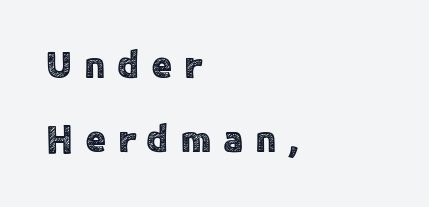
{"serif": "no", "italic": "no", "width": "normal", "x_height": "medium", "monospaced": "no", "underline": "no", "align": "left", "line_spacing": "loose", "line_spacing_ratio": 1.95, "letter_spacing": "wide", "letter_spacing_em": 0.3, "glyph_px": 38}
